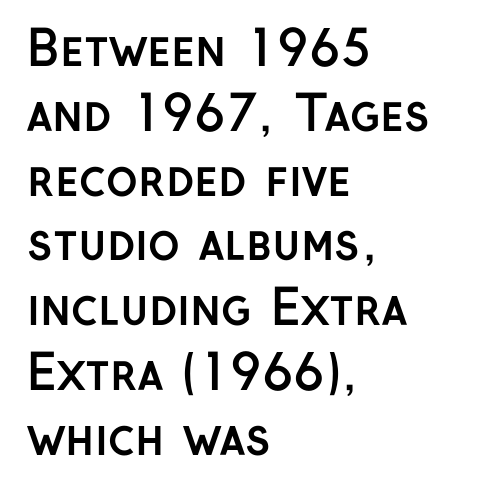
The image shows 48 px semibold sans-serif type, upright; set left-aligned, normal line spacing (1.35x), normal letter spacing, not underlined; low stroke contrast and a medium x-height.
